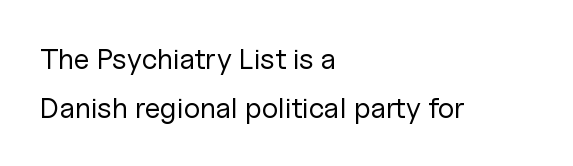
The image shows 29 px regular-weight sans-serif type, upright; set left-aligned, normal line spacing (1.69x), normal letter spacing, not underlined; low stroke contrast and a medium x-height.
